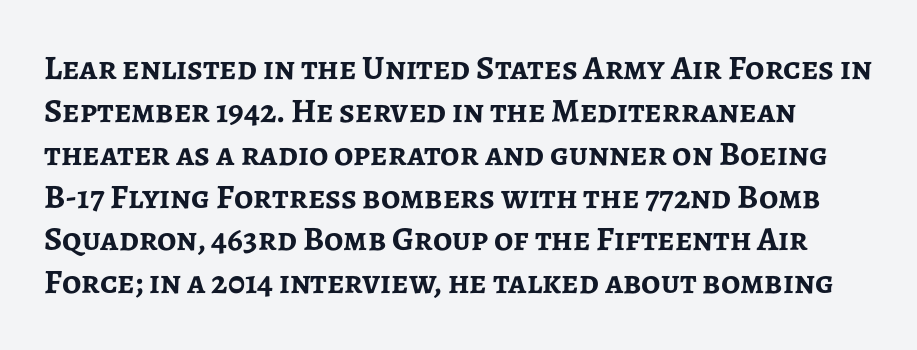
{"serif": "no", "italic": "no", "bold": "yes", "weight": "semibold", "width": "normal", "stroke_contrast": "low", "x_height": "medium", "monospaced": "no", "underline": "no", "line_spacing": "normal", "line_spacing_ratio": 1.26, "letter_spacing": "normal", "letter_spacing_em": 0.0, "glyph_px": 34}
